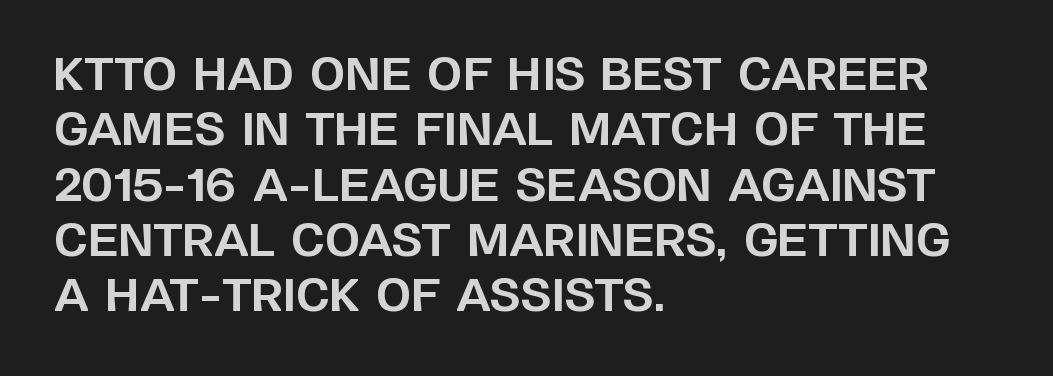
Q: Is the text bold? A: Yes.
Q: Is the text italic (slanted)? A: No, it is upright.
Q: Is the typeface a serif or a sans-serif typeface? A: Sans-serif.
Q: Is the text underlined? A: No.
Q: How is the paragraph aligned? A: Left-aligned.
Q: Is the spacing between letters normal or unusually wide? A: Normal.
Q: Width (condensed, normal, or wide)? A: Normal.
Q: Stroke contrast? A: Low.
Q: x-height? A: Large.
Q: Monospaced? A: No.
